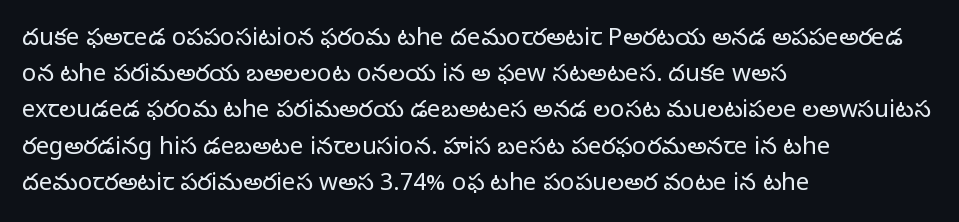
Default kerning and tracking; the words read as compact shapes. Tall strokes in this sample are plumb rather than angled. This rendering uses left alignment, leaving the right contour irregular. Students, observe: this is what conventionally led text looks like. Each stroke keeps to a modest, everyday thickness or less. Honestly, there is no underline to notice here at all.
